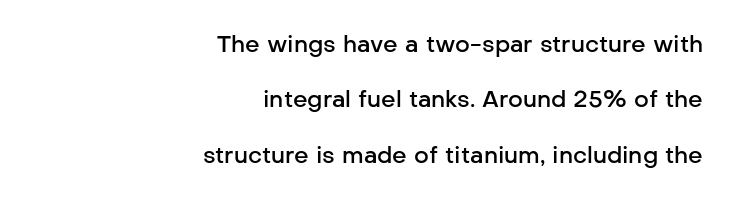
Compared with an ordinary text face, these strokes are moderately heavier — a semibold. What's the leading like? Stretched, with rows far apart. Check the space under the baseline: it is left empty. What stands out about the letter spacing? Nothing — it is the standard amount. Casual observation: everything's shoved over to the right. Do the letters lean? They stand straight.
